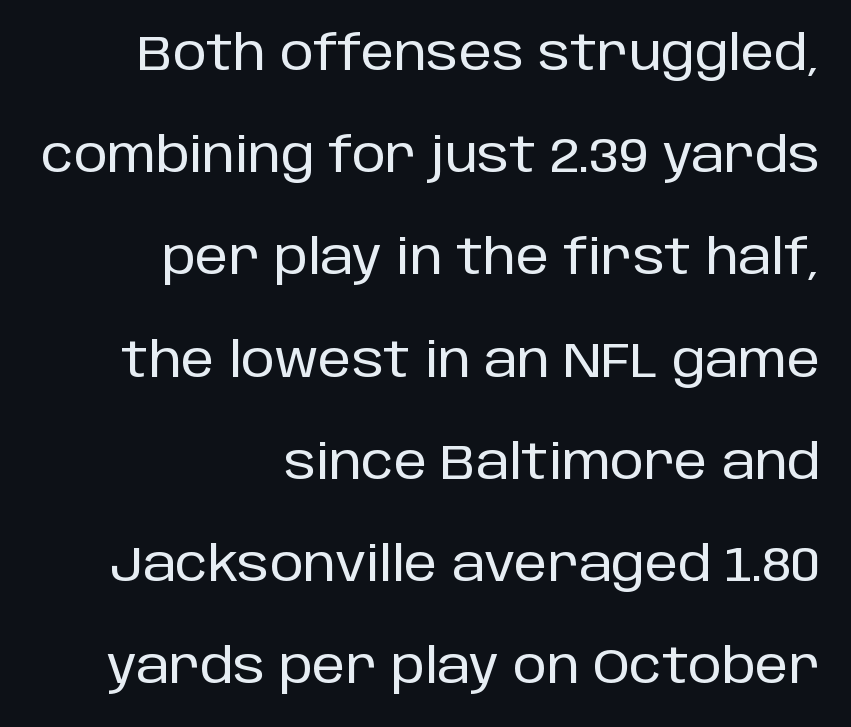
The image shows 48 px sans-serif type, upright; set right-aligned, loose line spacing (2.13x), normal letter spacing, not underlined; low stroke contrast and a large x-height.
